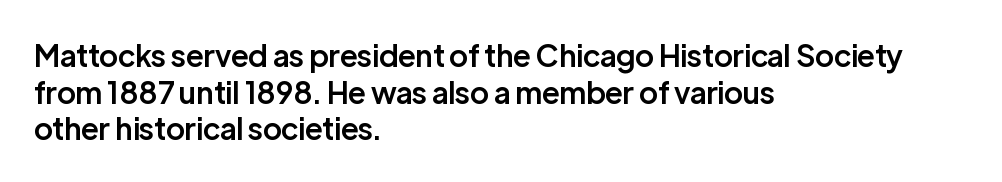
The horizontal fit of the characters is conventional and even. Stroke terminals: plain, sans-serif. Is this a fixed-width face? No — the glyphs have proportional, varying widths. Upright lettering throughout. The rendering anchors every line to the left-hand side.
